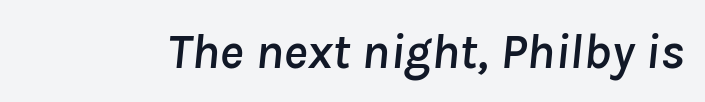
The image shows 51 px text type, italic (leaning right); set normal letter spacing, not underlined; low stroke contrast and a medium x-height.
